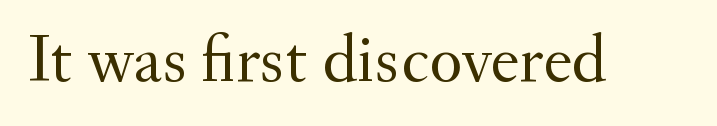
Q: Is the text bold? A: No.
Q: Is the text italic (slanted)? A: No, it is upright.
Q: Is the typeface a serif or a sans-serif typeface? A: Serif.
Q: Is the text underlined? A: No.
Q: Is the spacing between letters normal or unusually wide? A: Normal.
Q: Width (condensed, normal, or wide)? A: Normal.
Q: Stroke contrast? A: Medium.
Q: x-height? A: Small.
Q: Monospaced? A: No.
